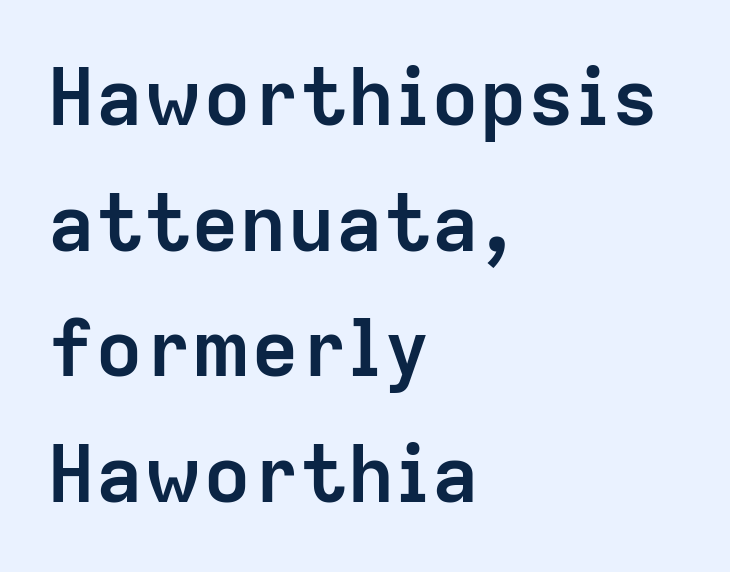
Q: Is the text bold? A: Yes.
Q: Is the text italic (slanted)? A: No, it is upright.
Q: Is the typeface a serif or a sans-serif typeface? A: Sans-serif.
Q: Is the text underlined? A: No.
Q: How is the paragraph aligned? A: Left-aligned.
Q: Is the spacing between letters normal or unusually wide? A: Normal.
Q: Is the spacing between lines tight, normal or loose? A: Normal.
Q: Width (condensed, normal, or wide)? A: Normal.
Q: Stroke contrast? A: Low.
Q: x-height? A: Medium.
Q: Monospaced? A: No.
